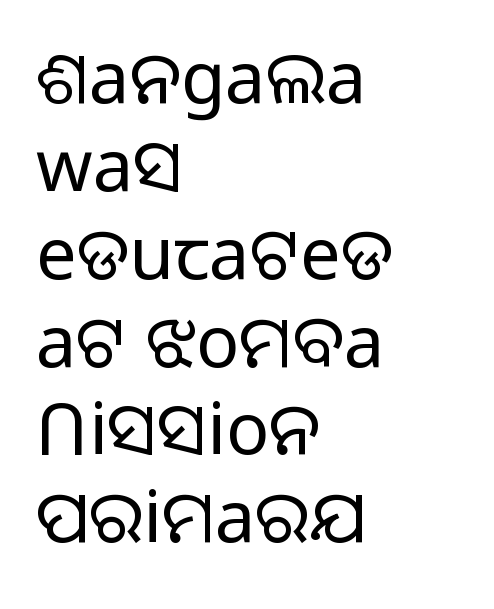
Think of a printed novel: that variable character pitch is what you see here. A quiet, ordinary-to-light weight characterises the typeface. Type style note: lacks serifs. A clean baseline with only descenders dipping below it.
